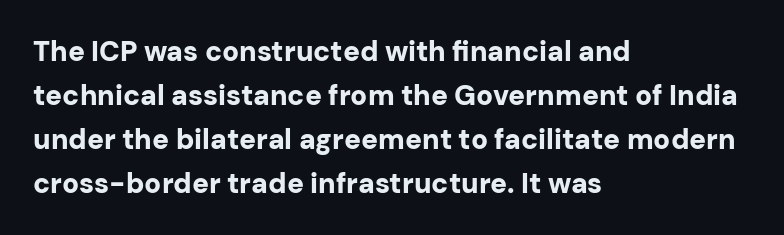
A sans-serif font was chosen for this passage. Observe the ordinary spacing: letters are neighbours, not strangers. Designer's note — italics off, roman on. Caption: multi-line text, flush left, ragged right. You'd pick this weight for a headline — it's a proper bold.
